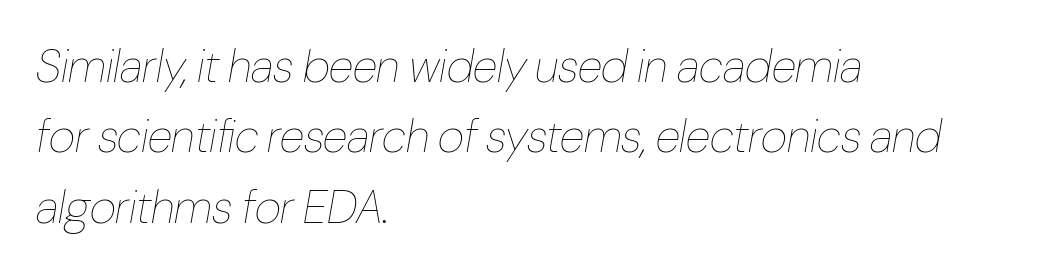
Q: Is the text bold? A: No.
Q: Is the text italic (slanted)? A: Yes, it leans right by about 10 degrees.
Q: Is the text underlined? A: No.
Q: How is the paragraph aligned? A: Left-aligned.
Q: Is the spacing between letters normal or unusually wide? A: Normal.
Q: Is the spacing between lines tight, normal or loose? A: Normal.
Q: Width (condensed, normal, or wide)? A: Condensed.
Q: Stroke contrast? A: Low.
Q: x-height? A: Medium.
Q: Monospaced? A: No.
